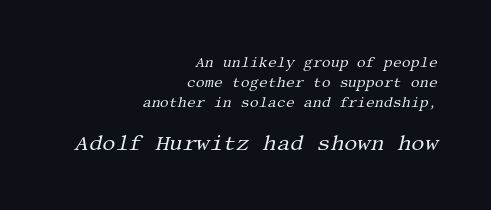
Q: Is the text bold? A: No.
Q: Is the text italic (slanted)? A: Yes, it leans right by about 13 degrees.
Q: Is the text underlined? A: No.
Q: How is the paragraph aligned? A: Right-aligned.
Q: Is the spacing between letters normal or unusually wide? A: Normal.
Q: Is the spacing between lines tight, normal or loose? A: Normal.
Q: Which block of text is set in a larger size, the first (top) or the second (bottom)? A: The second (bottom) one.
